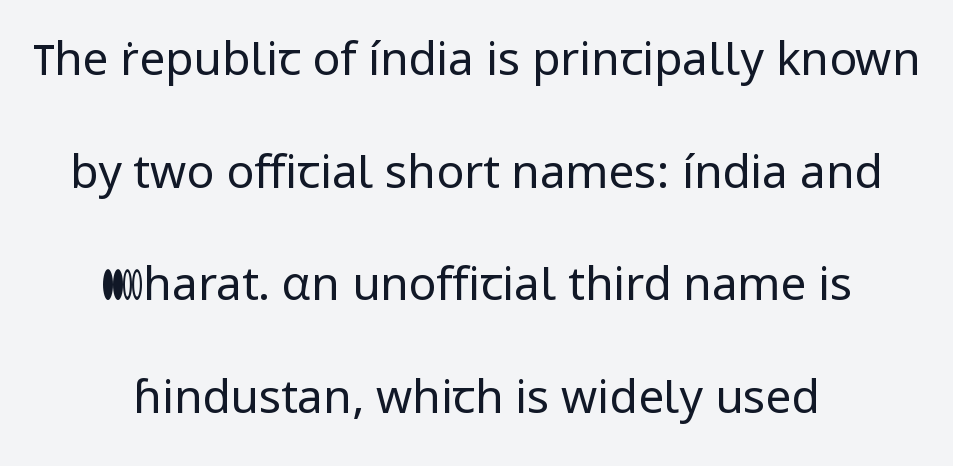
Q: Is the text bold? A: No.
Q: Is the text italic (slanted)? A: No, it is upright.
Q: Is the typeface a serif or a sans-serif typeface? A: Sans-serif.
Q: Is the text underlined? A: No.
Q: How is the paragraph aligned? A: Centered.
Q: Is the spacing between letters normal or unusually wide? A: Normal.
Q: Is the spacing between lines tight, normal or loose? A: Loose.
Q: Width (condensed, normal, or wide)? A: Normal.
Q: Stroke contrast? A: Low.
Q: x-height? A: Medium.
Q: Monospaced? A: No.
